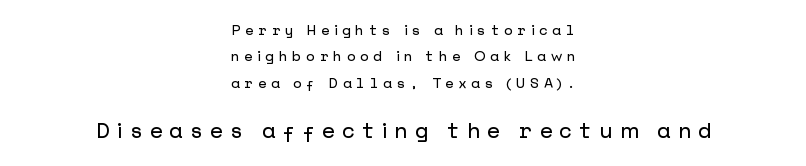
{"italic": "no", "underline": "no", "align": "center", "line_spacing_ratio": 1.88, "letter_spacing": "wide", "letter_spacing_em": 0.34, "larger_block": "second", "size_ratio": 1.5, "glyph_px": 21}
